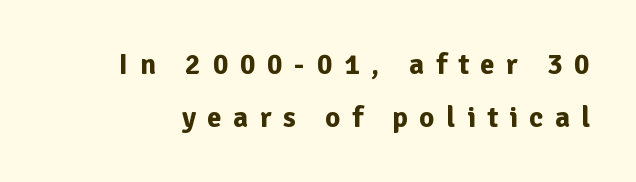
{"serif": "no", "italic": "no", "bold": "yes", "weight": "bold", "width": "normal", "stroke_contrast": "low", "x_height": "medium", "monospaced": "no", "underline": "no", "line_spacing_ratio": 1.82, "letter_spacing": "wide", "letter_spacing_em": 0.4, "glyph_px": 29}
